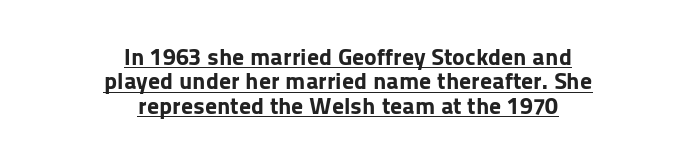
{"italic": "no", "bold": "yes", "underline": "yes", "align": "center", "line_spacing": "tight", "line_spacing_ratio": 1.02, "letter_spacing": "normal", "letter_spacing_em": 0.0, "glyph_px": 24}
